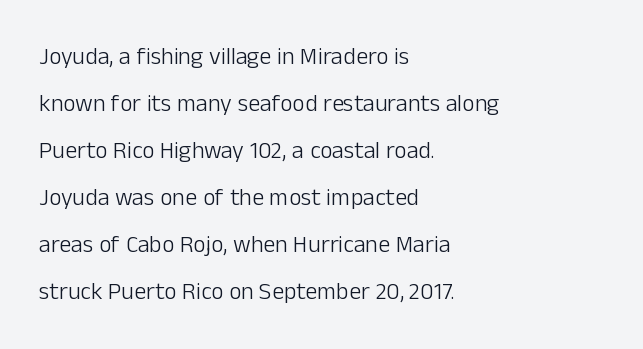
Q: Is the text bold? A: No.
Q: Is the text italic (slanted)? A: No, it is upright.
Q: Is the text underlined? A: No.
Q: How is the paragraph aligned? A: Left-aligned.
Q: Is the spacing between letters normal or unusually wide? A: Normal.
Q: Is the spacing between lines tight, normal or loose? A: Loose.
